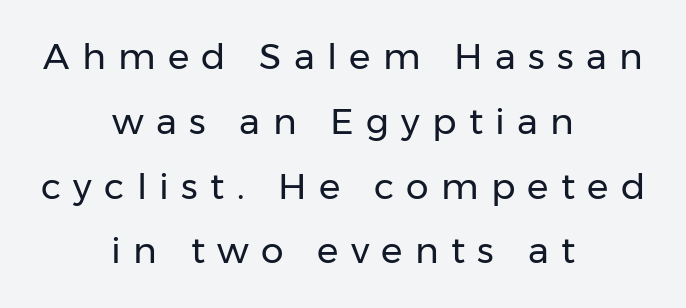
{"serif": "no", "italic": "no", "bold": "no", "weight": "regular", "width": "normal", "stroke_contrast": "low", "x_height": "medium", "monospaced": "no", "underline": "no", "align": "center", "line_spacing_ratio": 1.8, "letter_spacing": "wide", "letter_spacing_em": 0.34, "glyph_px": 36}
